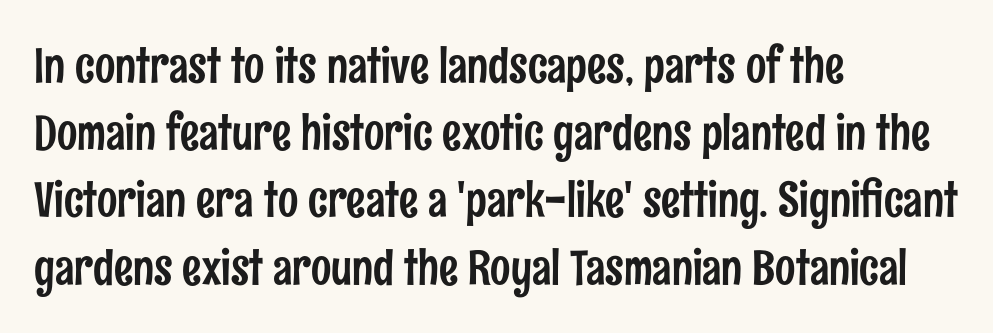
{"serif": "no", "italic": "no", "width": "condensed", "stroke_contrast": "low", "x_height": "medium", "monospaced": "no", "underline": "no", "align": "left", "line_spacing": "normal", "line_spacing_ratio": 1.4, "letter_spacing": "normal", "letter_spacing_em": 0.0, "glyph_px": 48}
